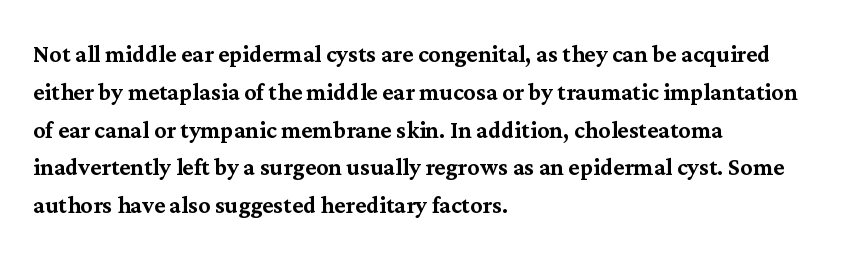
Posture: straight, roman, zero tilt. Here the glyphs are tracked normally, forming tight word shapes. The lines in this sample share a left origin and differ only in where they stop. In terms of leading, this rendering sits right in the middle. Varying glyph widths throughout — classic text-font behaviour.
